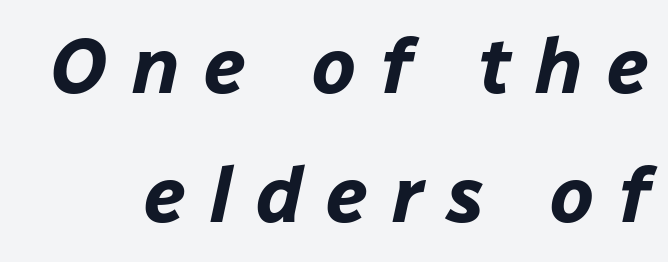
{"italic": "yes", "lean": "right", "slant_degrees": 12, "bold": "yes", "weight": "bold", "width": "normal", "stroke_contrast": "low", "x_height": "medium", "monospaced": "no", "underline": "no", "line_spacing": "normal", "line_spacing_ratio": 1.66, "letter_spacing": "wide", "letter_spacing_em": 0.31, "glyph_px": 78}
